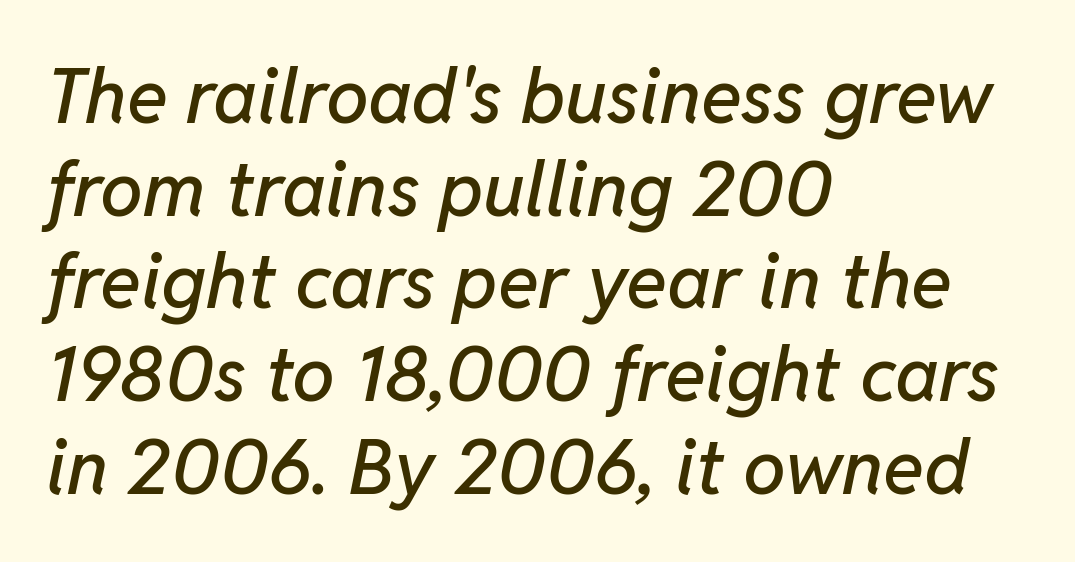
The image shows 76 px text type, italic (leaning right); set left-aligned, line spacing 1.22x, normal letter spacing, not underlined; low stroke contrast and a medium x-height.
